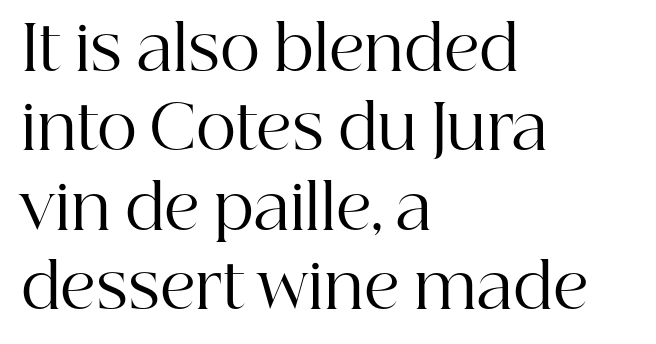
A roman cut, with each character standing at attention. Stems here are at most as thick as an everyday book face. Glance below the letters and you will spot only blank space. Words appear dense and cohesive because spacing is normal. The line-height multiplier appears to be the usual default. In terms of letterform style, serifs are clearly present.
